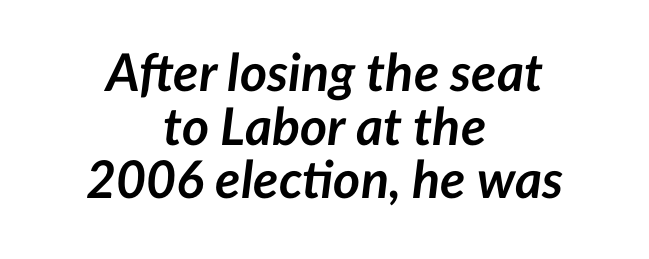
The lines are packed closely together with very little leading. Caption: multi-line text, centered on the measure. As a designer I'd log this as weight 700, bold. The face used here has a pronounced slope to its letters. Here the glyphs are tracked normally, forming tight word shapes. Underline: absent.
